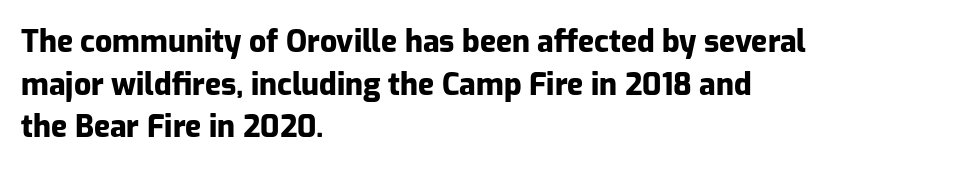
Does the leading feel generous? No, just average. The passage shown has conventional tracking throughout. Grotesque or geometric, the face here clearly has no serifs. Teacher's note: observe the even left margin — that is flush-left alignment. As a designer I'd log this as weight 700, bold. Underline: absent.
